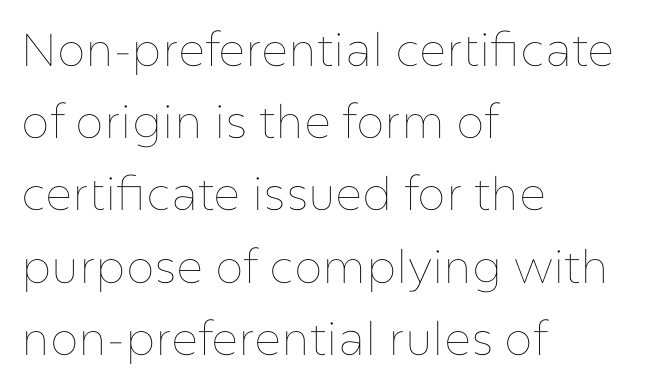
{"italic": "no", "bold": "no", "weight": "thin", "width": "normal", "stroke_contrast": "low", "x_height": "medium", "monospaced": "no", "underline": "no", "align": "left", "line_spacing": "normal", "line_spacing_ratio": 1.57, "letter_spacing": "normal", "letter_spacing_em": 0.0, "glyph_px": 46}
